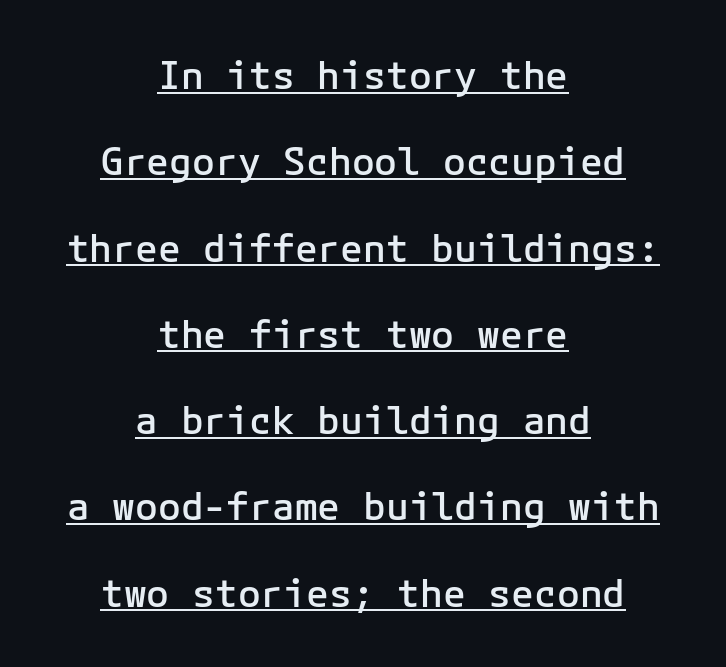
Q: Is the text bold? A: Semi-bold.
Q: Is the text italic (slanted)? A: No, it is upright.
Q: Is the typeface a serif or a sans-serif typeface? A: Sans-serif.
Q: Is the text underlined? A: Yes.
Q: How is the paragraph aligned? A: Centered.
Q: Is the spacing between letters normal or unusually wide? A: Normal.
Q: Is the spacing between lines tight, normal or loose? A: Loose.
Q: Width (condensed, normal, or wide)? A: Normal.
Q: Stroke contrast? A: Low.
Q: x-height? A: Medium.
Q: Monospaced? A: Yes.
